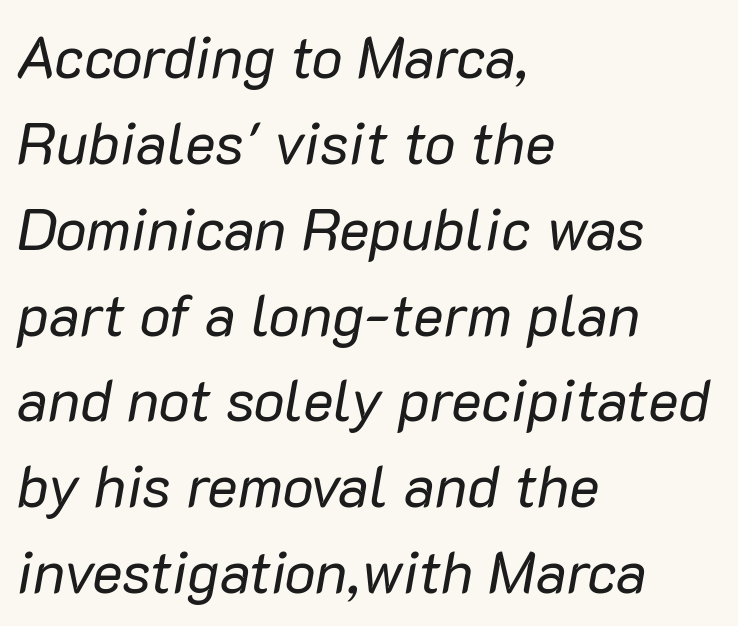
Italic: yes, the glyphs are oblique. There is no visible air inserted between adjacent glyphs. The rendering uses natural spacing where letterforms have individual widths. Compared with a typical body face, this is equally light or lighter still.
